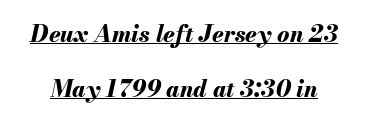
Each word holds together tightly as a unit, with standard inter-letter gaps. If you drew a line through each stem, it would be angled. Thick stems and heavy bowls — unmistakably bold. Students, observe: this is what heavily led, spacious text looks like. The rendered words wear a rule along their underside.
